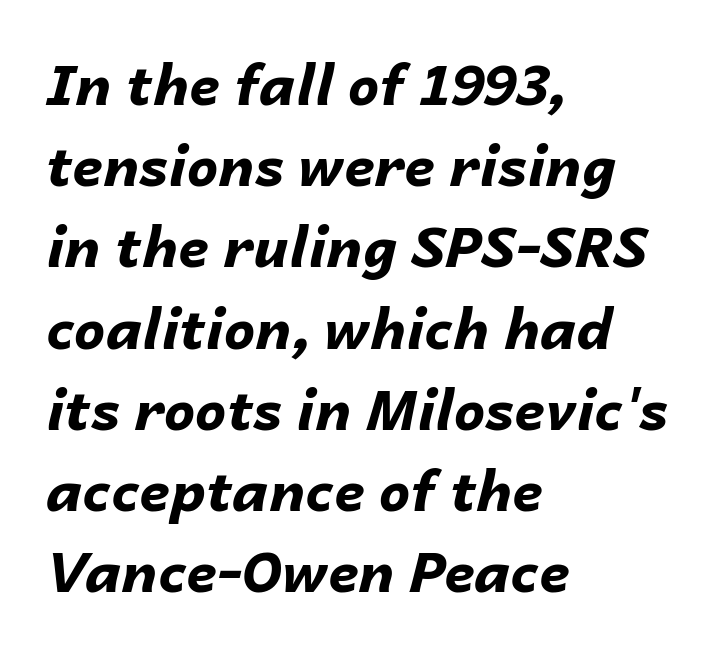
The rendering uses a bold face; every stroke is thick and dark. All the whitespace from short lines collects on the right. Regular leading. When letters slant like this, we call the style italic. Spacing verdict: proportional, widths tailored to each character. Students, note that the glyphs here touch the page at normal intervals.
